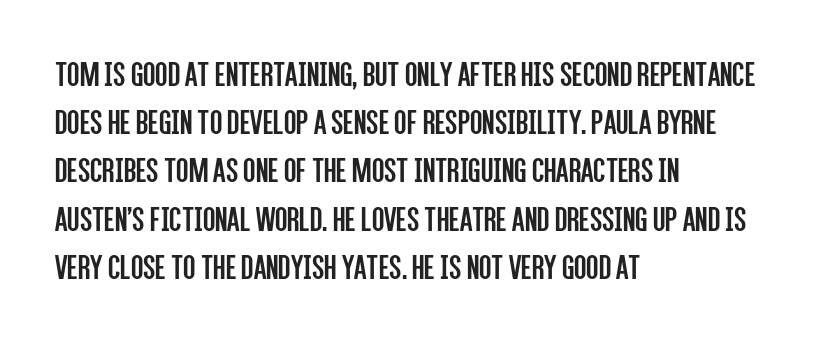
A bare baseline throughout the passage. A quiet, ordinary-to-light weight characterises the typeface. This sample has the flowing, uneven cadence of proportional lettering. This block has exactly the height ordinary leading produces. This rendering uses left alignment, leaving the right contour irregular. There is no visible air inserted between adjacent glyphs.
